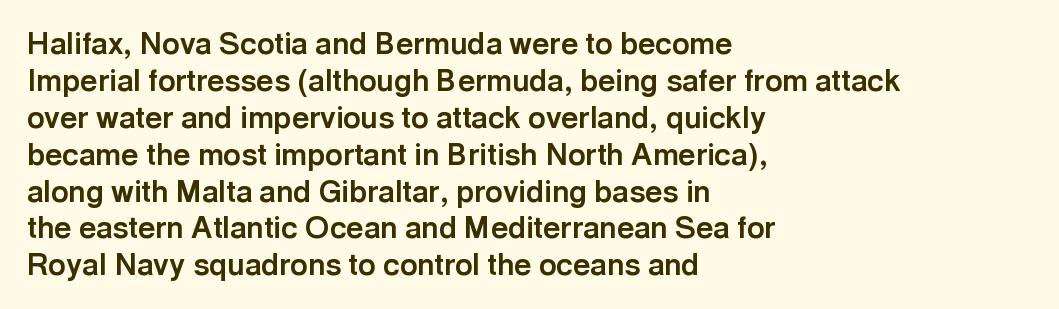
Character widths vary here, with narrow letters taking less room than wide ones. You can tell from the bare stems that sans-serif type was used. Strokes here are thick enough to call this a true bold. Letters rest on an invisible, unmarked baseline.
